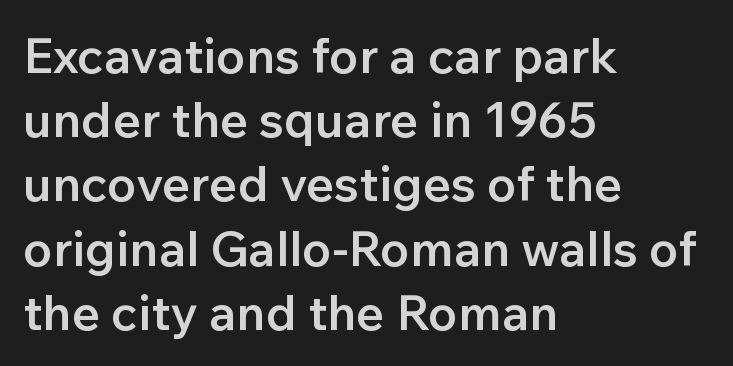
Q: Is the text bold? A: Semi-bold.
Q: Is the text italic (slanted)? A: No, it is upright.
Q: Is the typeface a serif or a sans-serif typeface? A: Sans-serif.
Q: Is the text underlined? A: No.
Q: How is the paragraph aligned? A: Left-aligned.
Q: Is the spacing between letters normal or unusually wide? A: Normal.
Q: Is the spacing between lines tight, normal or loose? A: Normal.
Q: Width (condensed, normal, or wide)? A: Normal.
Q: Stroke contrast? A: Low.
Q: x-height? A: Medium.
Q: Monospaced? A: No.
